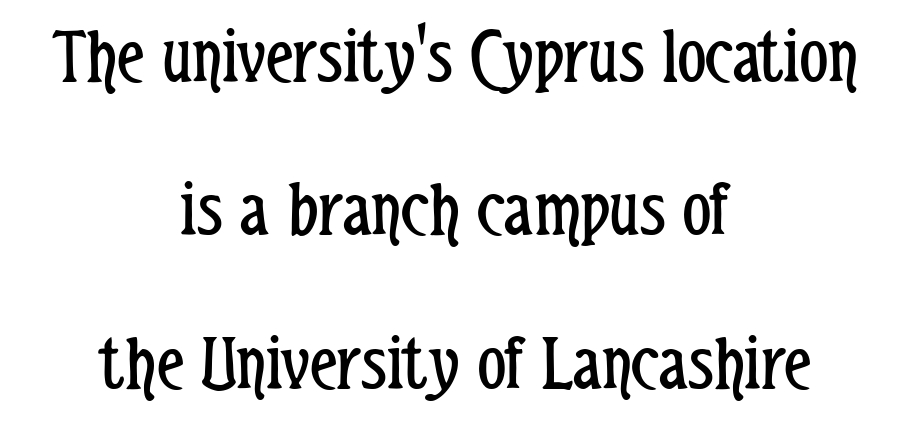
Q: Is the text bold? A: No.
Q: Is the text italic (slanted)? A: No, it is upright.
Q: Is the typeface a serif or a sans-serif typeface? A: Sans-serif.
Q: Is the text underlined? A: No.
Q: How is the paragraph aligned? A: Centered.
Q: Is the spacing between letters normal or unusually wide? A: Normal.
Q: Is the spacing between lines tight, normal or loose? A: Loose.
Q: Width (condensed, normal, or wide)? A: Condensed.
Q: Stroke contrast? A: Low.
Q: x-height? A: Medium.
Q: Monospaced? A: No.
